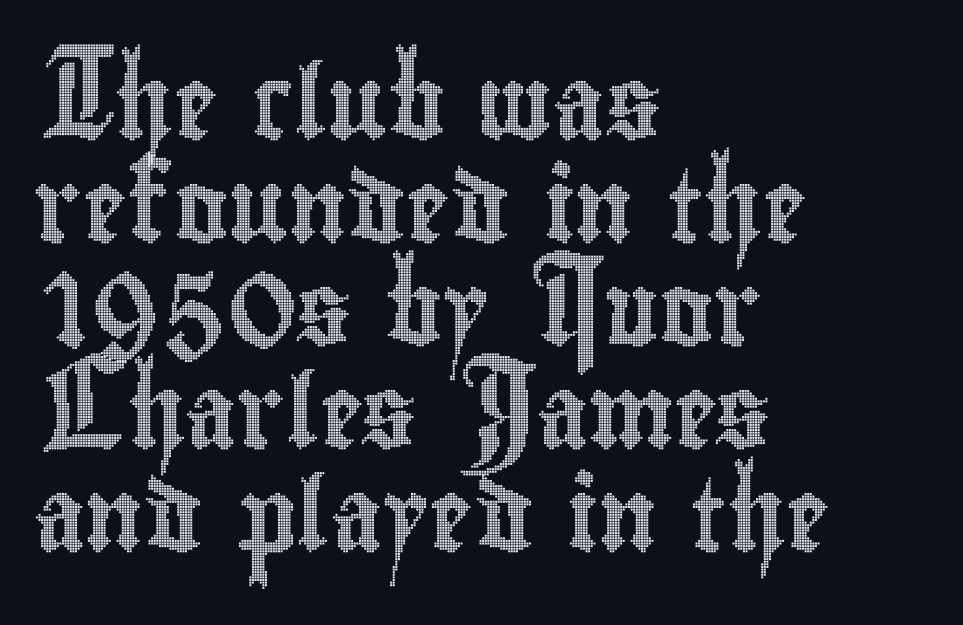
The image shows 73 px condensed type, upright; set left-aligned, normal line spacing (1.41x), normal letter spacing, not underlined; a small x-height.
